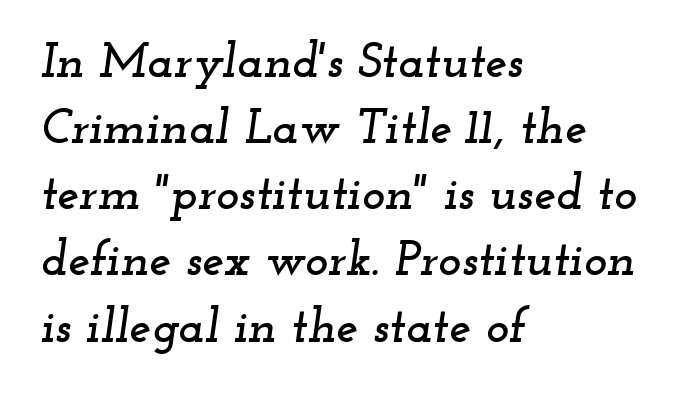
{"serif": "yes", "italic": "yes", "lean": "right", "slant_degrees": 12, "width": "wide", "stroke_contrast": "low", "x_height": "small", "monospaced": "no", "underline": "no", "align": "left", "line_spacing": "normal", "line_spacing_ratio": 1.35, "letter_spacing": "normal", "letter_spacing_em": 0.0, "glyph_px": 49}
